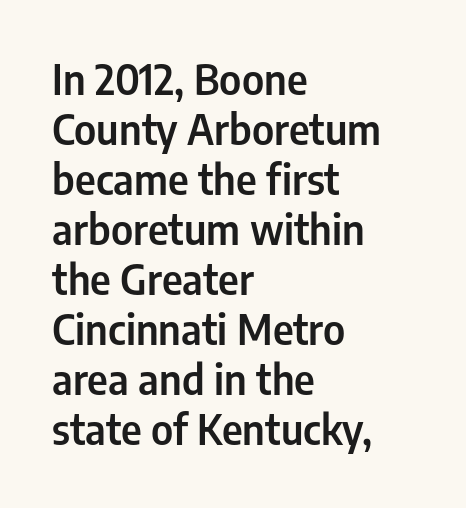
The image shows 41 px condensed sans-serif type, upright; set left-aligned, line spacing 1.22x, normal letter spacing, not underlined; low stroke contrast and a medium x-height.
